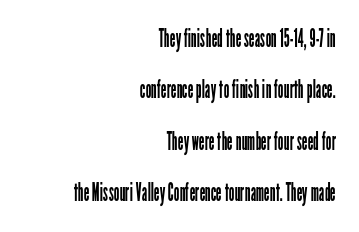
Q: Is the text bold? A: No.
Q: Is the text italic (slanted)? A: No, it is upright.
Q: Is the text underlined? A: No.
Q: How is the paragraph aligned? A: Right-aligned.
Q: Is the spacing between letters normal or unusually wide? A: Normal.
Q: Is the spacing between lines tight, normal or loose? A: Loose.
